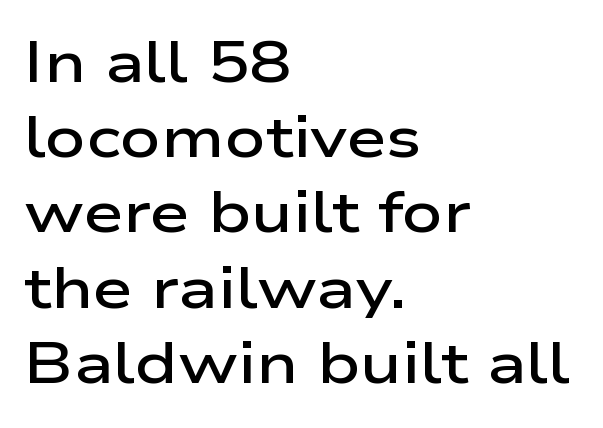
Is the type bold? Partly — it's a semibold, heavier than regular but not fully bold. This rendering uses left alignment, leaving the right contour irregular. Letters rest on an invisible, unmarked baseline. Honestly, the row spacing looks completely unremarkable. Note: no serifs on the glyphs. The gaps between neighbouring characters are ordinary and unremarkable.
